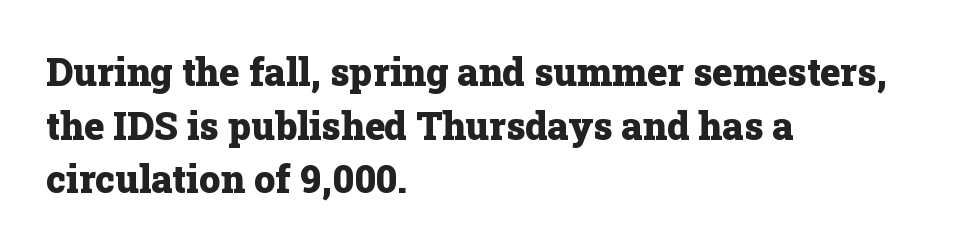
Q: Is the text bold? A: Yes.
Q: Is the text italic (slanted)? A: No, it is upright.
Q: Is the typeface a serif or a sans-serif typeface? A: Serif.
Q: Is the text underlined? A: No.
Q: How is the paragraph aligned? A: Left-aligned.
Q: Is the spacing between letters normal or unusually wide? A: Normal.
Q: Is the spacing between lines tight, normal or loose? A: Normal.
Q: Width (condensed, normal, or wide)? A: Normal.
Q: Stroke contrast? A: Low.
Q: x-height? A: Medium.
Q: Monospaced? A: No.
